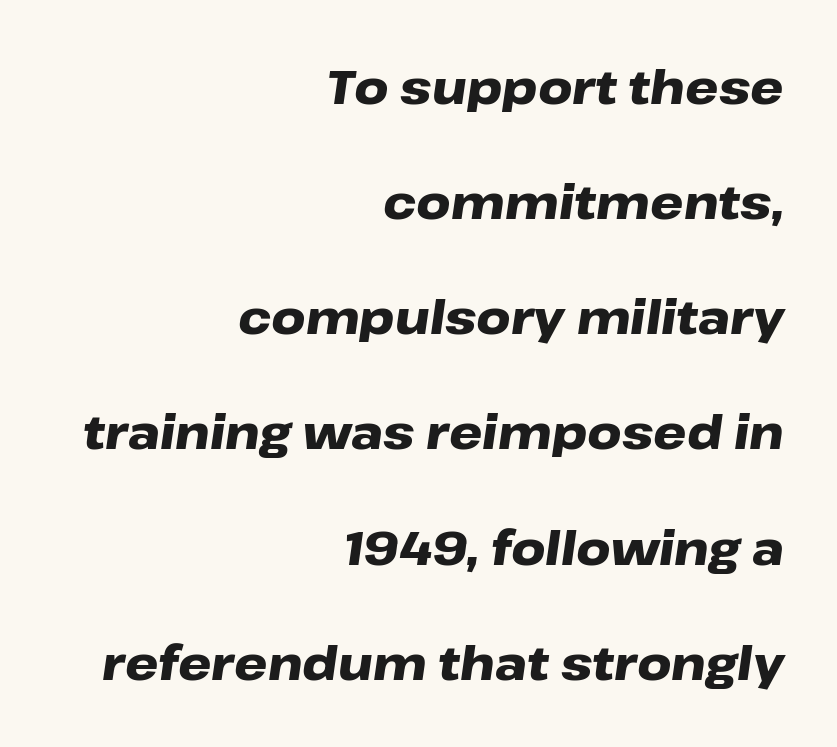
{"italic": "yes", "lean": "right", "slant_degrees": 8, "bold": "yes", "weight": "heavy", "width": "wide", "stroke_contrast": "low", "x_height": "medium", "monospaced": "no", "underline": "no", "align": "right", "line_spacing": "loose", "line_spacing_ratio": 2.45, "letter_spacing": "normal", "letter_spacing_em": 0.0, "glyph_px": 47}
